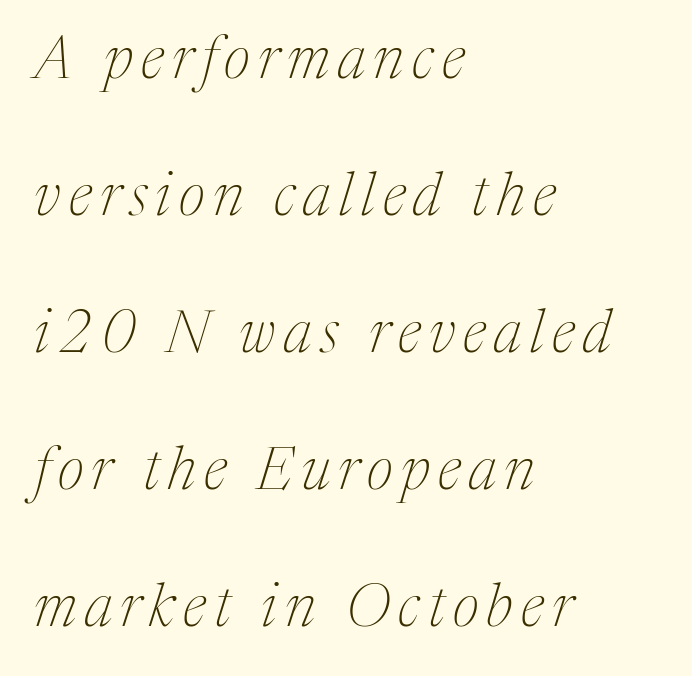
Q: Is the text bold? A: No.
Q: Is the text italic (slanted)? A: Yes, it leans right by about 17 degrees.
Q: Is the typeface a serif or a sans-serif typeface? A: Serif.
Q: Is the text underlined? A: No.
Q: How is the paragraph aligned? A: Left-aligned.
Q: Is the spacing between lines tight, normal or loose? A: Loose.
Q: Width (condensed, normal, or wide)? A: Normal.
Q: Stroke contrast? A: Medium.
Q: x-height? A: Medium.
Q: Monospaced? A: No.
